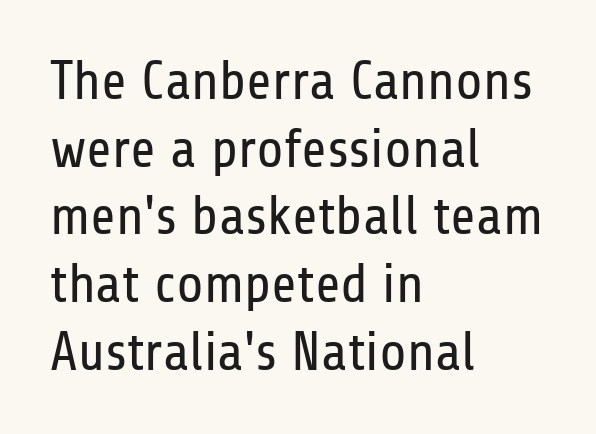
Casual observation: everything's shoved over to the left. The passage shown has conventional tracking throughout. Upright lettering throughout. These lines are composed in type without serifs. The rendering uses natural spacing where letterforms have individual widths.
